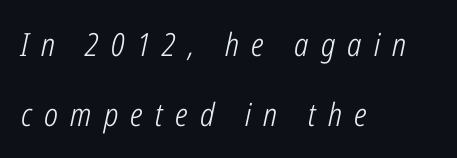
Q: Is the text bold? A: No.
Q: Is the text italic (slanted)? A: Yes, it leans right by about 12 degrees.
Q: Is the text underlined? A: No.
Q: How is the paragraph aligned? A: Left-aligned.
Q: Is the spacing between letters normal or unusually wide? A: Unusually wide.
Q: Is the spacing between lines tight, normal or loose? A: Loose.
Q: Width (condensed, normal, or wide)? A: Condensed.
Q: Stroke contrast? A: Low.
Q: x-height? A: Medium.
Q: Monospaced? A: No.
